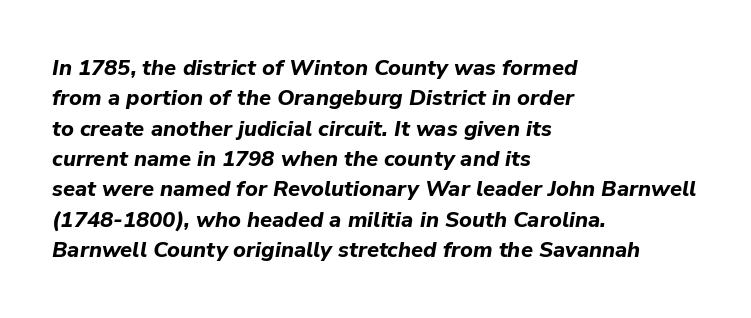
The image shows 22 px bold type, italic (leaning right); set left-aligned, normal line spacing (1.38x), normal letter spacing, not underlined.
